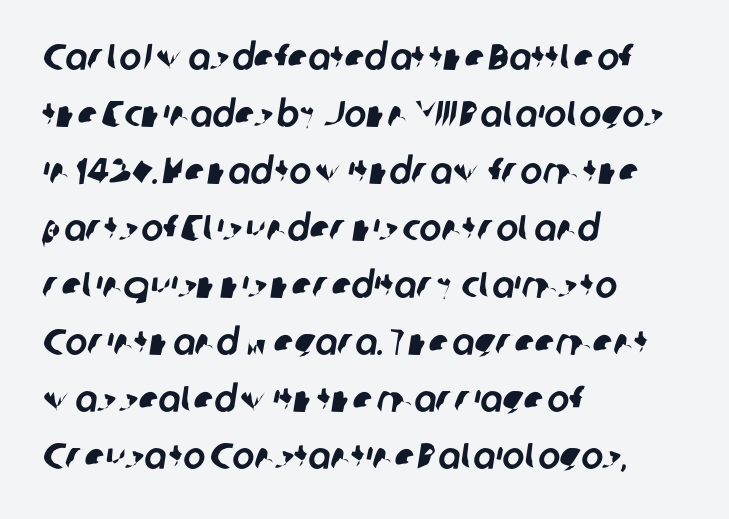
{"serif": "no", "width": "normal", "stroke_contrast": "low", "x_height": "medium", "monospaced": "no", "underline": "no", "align": "left", "line_spacing": "normal", "line_spacing_ratio": 1.54, "letter_spacing": "normal", "letter_spacing_em": 0.0, "glyph_px": 37}
